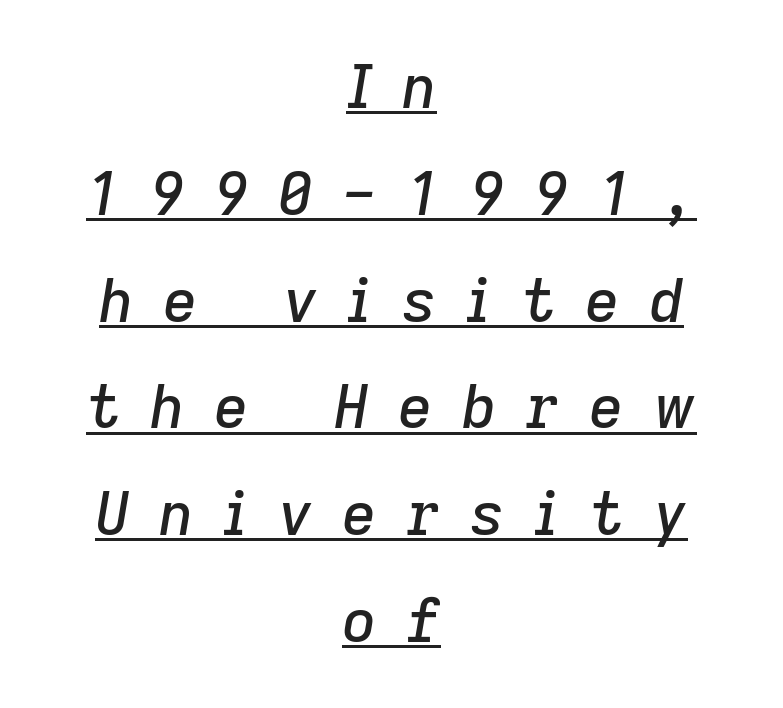
{"italic": "yes", "lean": "right", "slant_degrees": 9, "width": "normal", "stroke_contrast": "low", "x_height": "medium", "monospaced": "no", "underline": "yes", "align": "center", "line_spacing_ratio": 1.78, "letter_spacing": "wide", "letter_spacing_em": 0.49, "glyph_px": 60}
